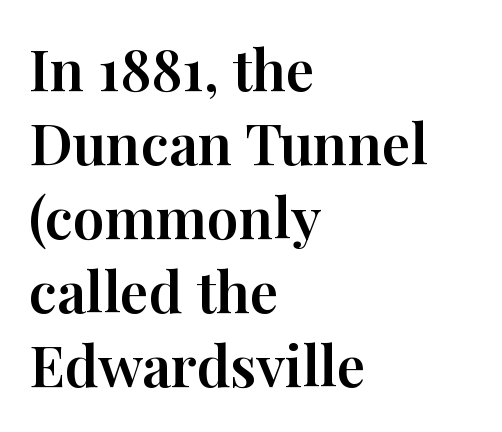
Q: Is the text italic (slanted)? A: No, it is upright.
Q: Is the typeface a serif or a sans-serif typeface? A: Serif.
Q: Is the text underlined? A: No.
Q: How is the paragraph aligned? A: Left-aligned.
Q: Is the spacing between letters normal or unusually wide? A: Normal.
Q: Is the spacing between lines tight, normal or loose? A: Normal.
Q: Width (condensed, normal, or wide)? A: Normal.
Q: Stroke contrast? A: High.
Q: x-height? A: Medium.
Q: Monospaced? A: No.
